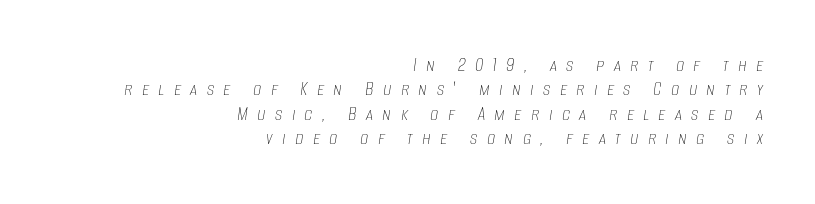
Q: Is the text bold? A: No.
Q: Is the text italic (slanted)? A: Yes, it leans right by about 8 degrees.
Q: Is the text underlined? A: No.
Q: How is the paragraph aligned? A: Right-aligned.
Q: Is the spacing between letters normal or unusually wide? A: Unusually wide.
